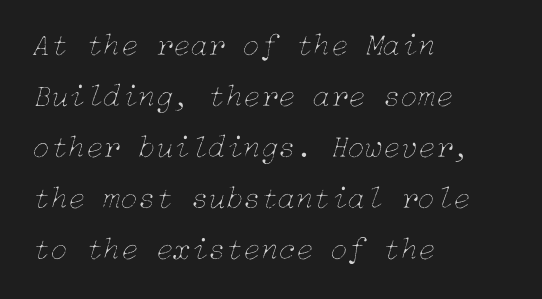
Q: Is the text bold? A: No.
Q: Is the text italic (slanted)? A: Yes, it leans right by about 15 degrees.
Q: Is the text underlined? A: No.
Q: How is the paragraph aligned? A: Left-aligned.
Q: Is the spacing between letters normal or unusually wide? A: Normal.
Q: Is the spacing between lines tight, normal or loose? A: Normal.
Q: Width (condensed, normal, or wide)? A: Normal.
Q: Stroke contrast? A: Low.
Q: x-height? A: Medium.
